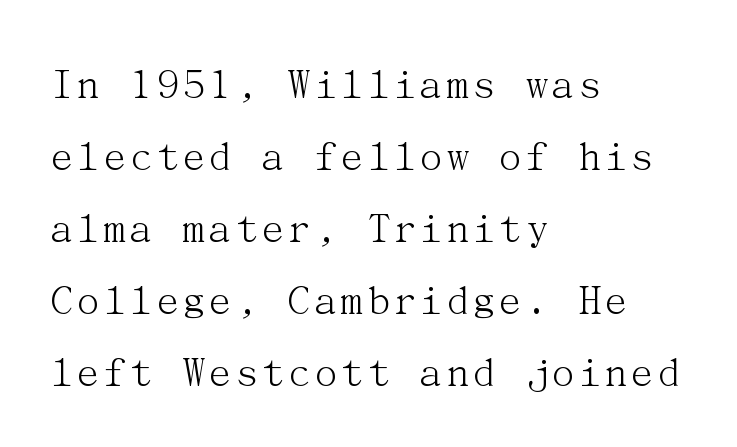
Q: Is the text bold? A: No.
Q: Is the text italic (slanted)? A: No, it is upright.
Q: Is the typeface a serif or a sans-serif typeface? A: Serif.
Q: Is the text underlined? A: No.
Q: How is the paragraph aligned? A: Left-aligned.
Q: Is the spacing between letters normal or unusually wide? A: Normal.
Q: Is the spacing between lines tight, normal or loose? A: Normal.
Q: Width (condensed, normal, or wide)? A: Normal.
Q: Stroke contrast? A: Medium.
Q: x-height? A: Medium.
